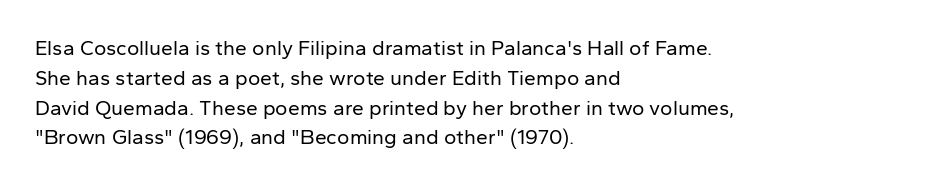
{"italic": "no", "bold": "no", "underline": "no", "align": "left", "line_spacing": "normal", "line_spacing_ratio": 1.42, "letter_spacing": "normal", "letter_spacing_em": 0.0, "glyph_px": 21}
